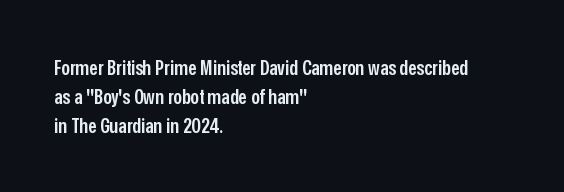
The image shows 21 px text type, upright; set left-aligned, normal line spacing (1.38x), normal letter spacing, not underlined.
